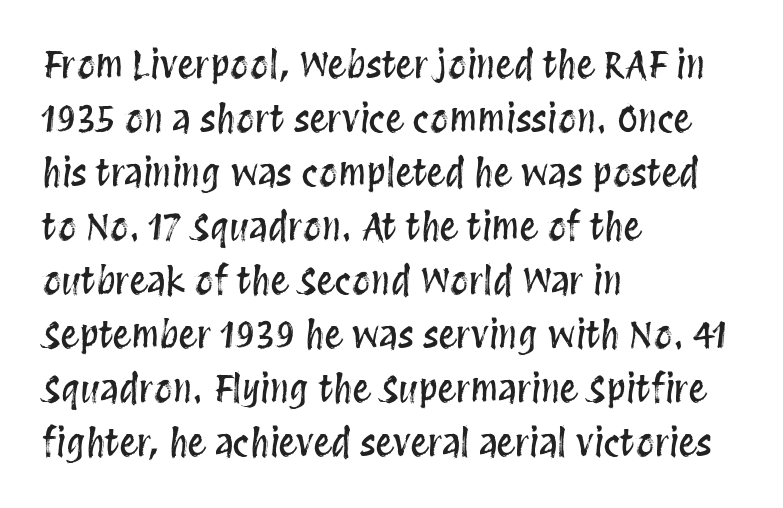
The image shows 37 px condensed type, upright; set left-aligned, normal line spacing (1.46x), normal letter spacing, not underlined; medium stroke contrast and a large x-height.
